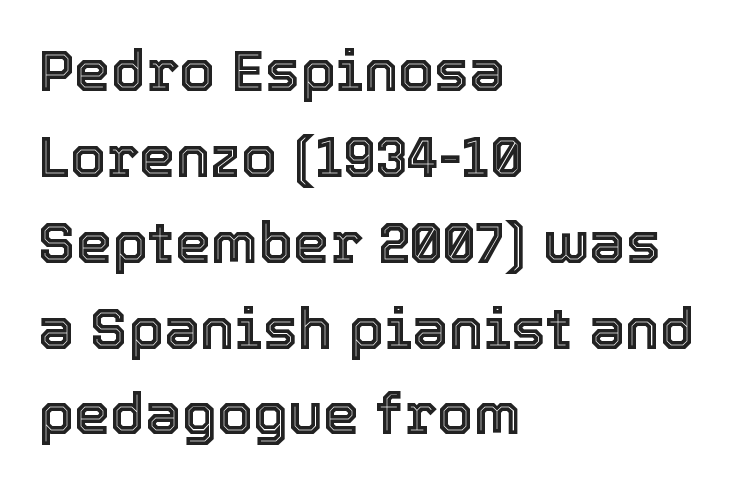
{"italic": "no", "width": "normal", "x_height": "medium", "monospaced": "no", "underline": "no", "align": "left", "line_spacing": "normal", "line_spacing_ratio": 1.48, "letter_spacing": "normal", "letter_spacing_em": 0.0, "glyph_px": 58}
